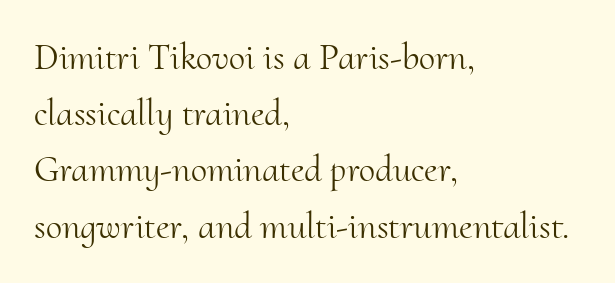
The image shows 37 px light serif type, upright; set left-aligned, normal line spacing (1.52x), normal letter spacing, not underlined; medium stroke contrast and a small x-height.
